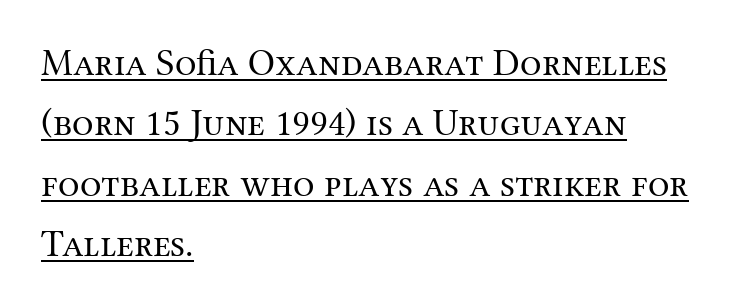
The lines sit at an ordinary, default distance from one another. The type sits square on the baseline with zero lean. Each line of the rendering has a horizontal stroke beneath the glyphs. This rendering uses left alignment, leaving the right contour irregular. The letters sit at their default tracking, neither squeezed nor spread.
